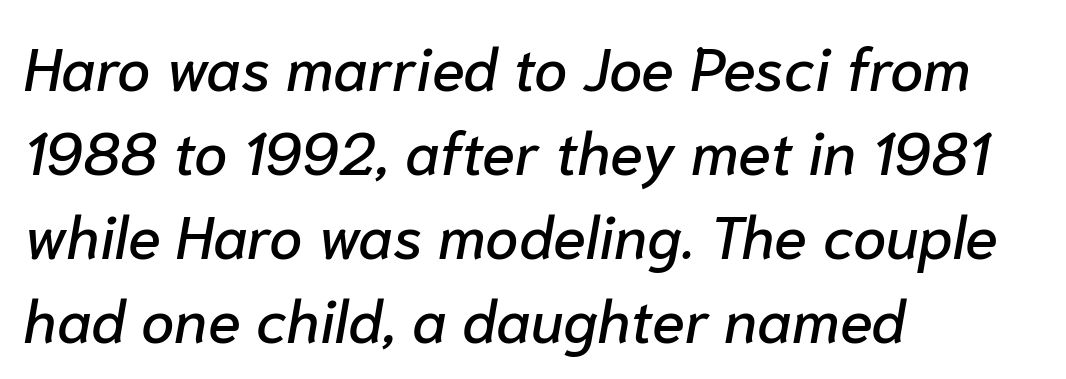
{"italic": "yes", "lean": "right", "slant_degrees": 10, "width": "normal", "stroke_contrast": "low", "x_height": "medium", "monospaced": "no", "underline": "no", "align": "left", "line_spacing": "normal", "line_spacing_ratio": 1.4, "letter_spacing": "normal", "letter_spacing_em": 0.0, "glyph_px": 60}
